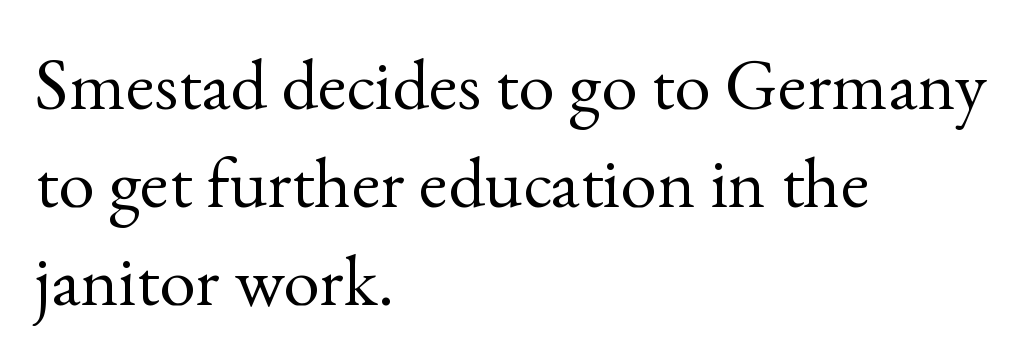
{"serif": "yes", "italic": "no", "bold": "no", "weight": "regular", "width": "normal", "x_height": "small", "monospaced": "no", "underline": "no", "align": "left", "line_spacing": "normal", "line_spacing_ratio": 1.34, "letter_spacing": "normal", "letter_spacing_em": 0.0, "glyph_px": 73}
